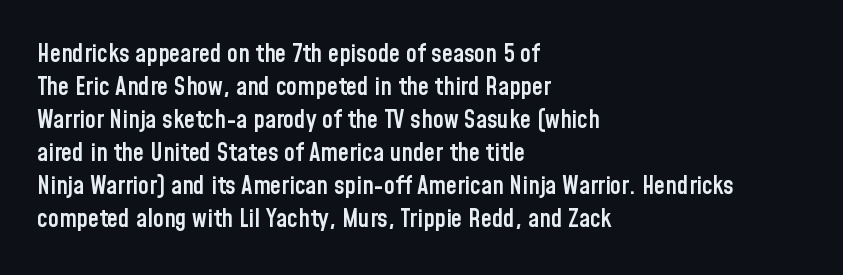
{"italic": "no", "bold": "semi", "underline": "no", "align": "left", "line_spacing": "normal", "line_spacing_ratio": 1.32, "letter_spacing": "normal", "letter_spacing_em": 0.0, "glyph_px": 25}
